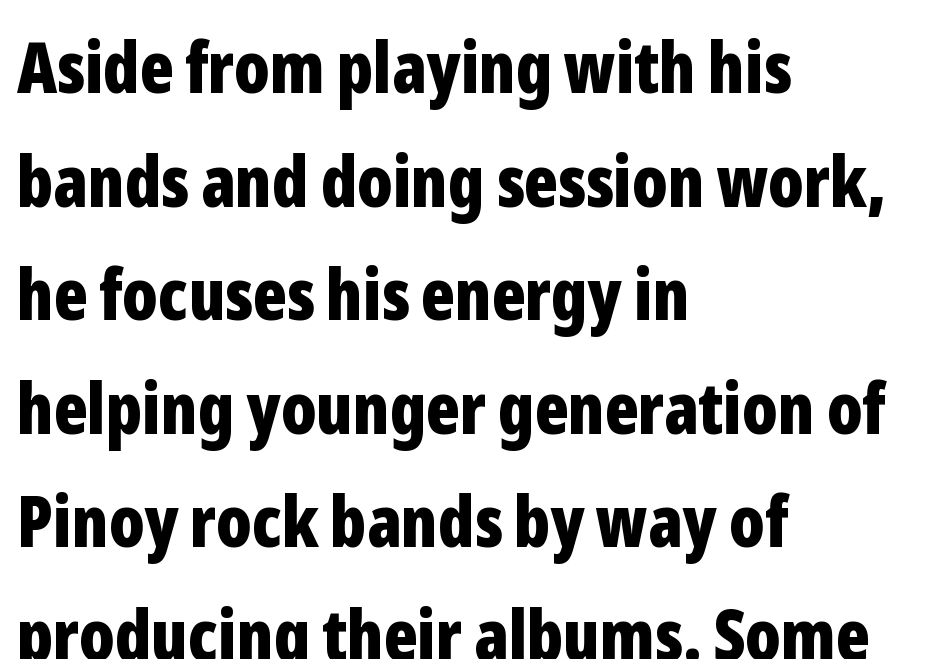
Bare-footed words on every line. Each letter keeps its own natural width here, so spacing adapts to shape. Visually the block forms a straight wall on the left and a jagged coastline on the right. The designer went with a sans here, leaving each stem footless.
